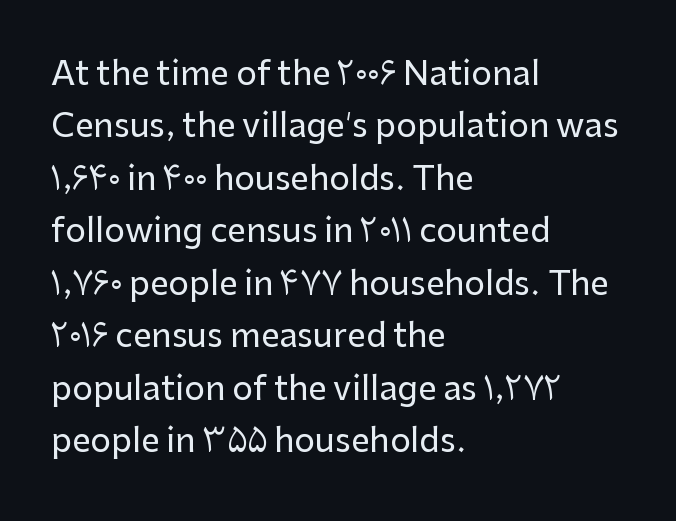
The image shows 33 px sans-serif type, upright; set left-aligned, normal line spacing (1.59x), normal letter spacing, not underlined; low stroke contrast and a medium x-height.
